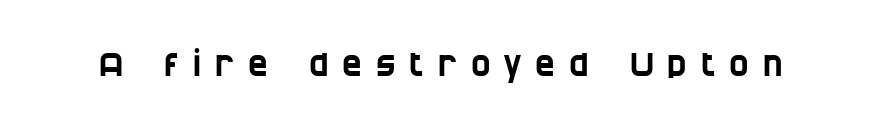
Q: Is the typeface a serif or a sans-serif typeface? A: Sans-serif.
Q: Is the text underlined? A: No.
Q: Is the spacing between letters normal or unusually wide? A: Unusually wide.
Q: Width (condensed, normal, or wide)? A: Condensed.
Q: Stroke contrast? A: Low.
Q: x-height? A: Large.
Q: Monospaced? A: No.
